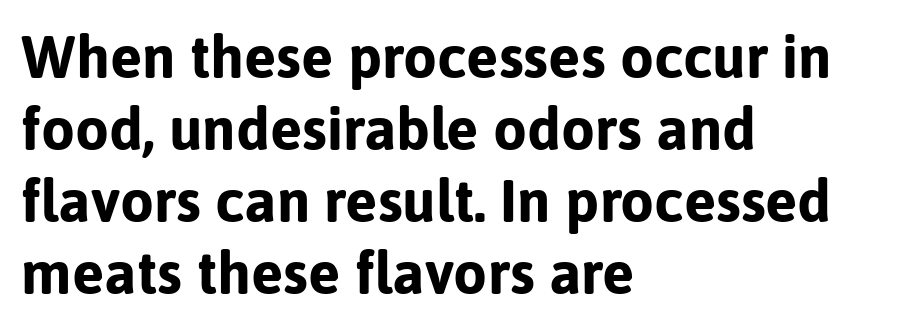
Think of a printed novel: that variable character pitch is what you see here. The lines are quadded left. Examine the stroke ends and you'll find no serifs. The words here are not underlined. These words are printed bold, with thick strokes throughout. Students, note that the glyphs here touch the page at normal intervals.
